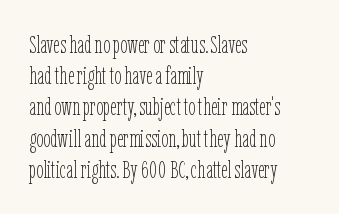
Spacing between characters is what you'd get straight out of the box. Ordinary non-slanted type is in use. The compositor pushed each line to the left boundary. Rows of type keep a routine distance in the vertical direction.
